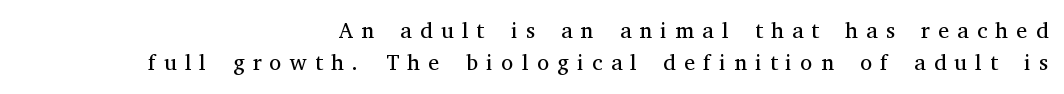
Type without underlining. Designer's note — italics off, roman on. In terms of leading, this rendering sits right in the middle. The letterforms stand isolated, each surrounded by extra space.
